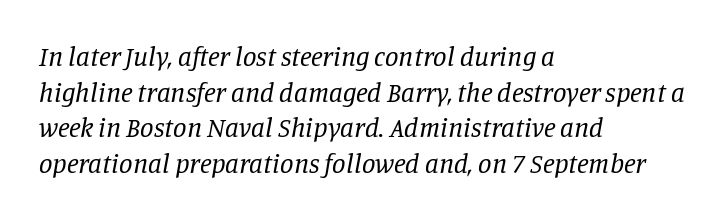
Type without underlining. All the whitespace from short lines collects on the right. If you drew a line through each stem, it would be angled. The letterforms sit shoulder to shoulder at normal distance. Honestly, the row spacing looks completely unremarkable.
